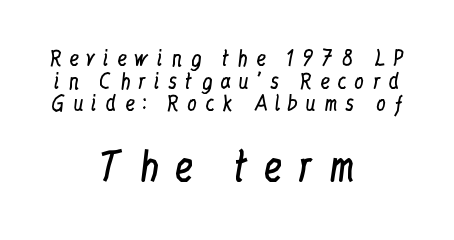
The image shows 39 px regular-weight, condensed serif type; set centered, tight line spacing (1.13x), unusually wide letter spacing (+0.38 em), not underlined; the second (bottom) block is 1.95x larger; low stroke contrast and a medium x-height.
